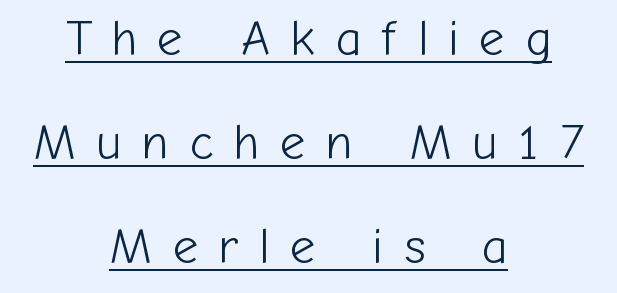
Ordinary non-slanted type is in use. Check where the strokes stop: nothing finishes them off — pure sans. The sample's only ornament is a line tracing under the words. Caption: multi-line text, centered on the measure.
